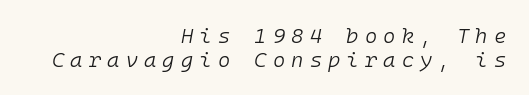
Q: Is the text bold? A: No.
Q: Is the text italic (slanted)? A: Yes, it leans right by about 10 degrees.
Q: Is the text underlined? A: No.
Q: How is the paragraph aligned? A: Right-aligned.
Q: Is the spacing between letters normal or unusually wide? A: Unusually wide.
Q: Is the spacing between lines tight, normal or loose? A: Tight.
